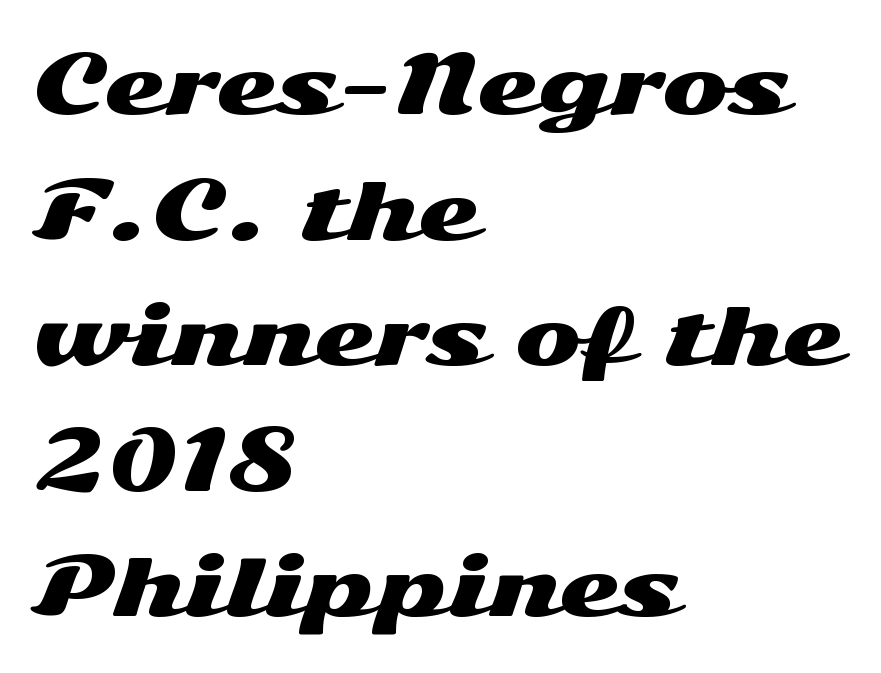
The image shows 79 px wide sans-serif type; set left-aligned, normal line spacing (1.59x), normal letter spacing, not underlined; medium stroke contrast and a medium x-height.
